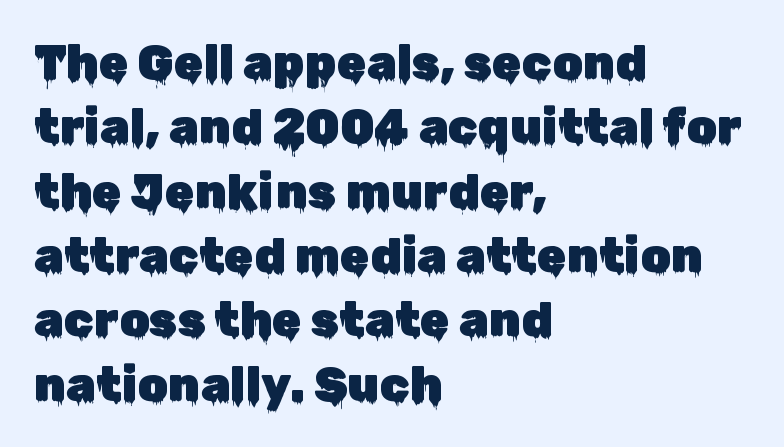
Unlike italic type, these characters show no tilt at all. The vertical gap from one line to the next is medium. Is the letter spacing exaggerated? No — it looks like the ordinary default. The rendering anchors every line to the left-hand side.
